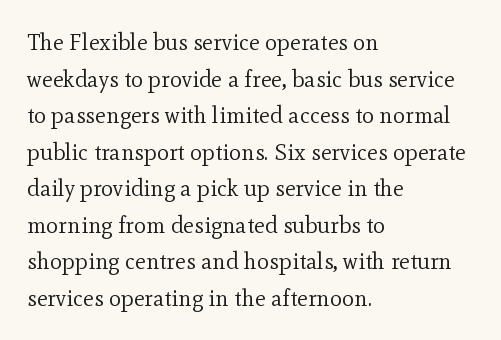
{"italic": "no", "bold": "no", "underline": "no", "align": "left", "line_spacing": "normal", "line_spacing_ratio": 1.59, "letter_spacing": "normal", "letter_spacing_em": 0.0, "glyph_px": 23}
